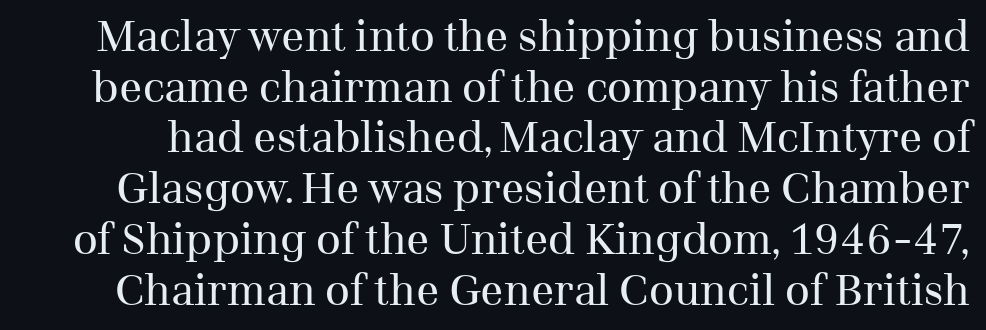
Q: Is the text bold? A: No.
Q: Is the text italic (slanted)? A: No, it is upright.
Q: Is the typeface a serif or a sans-serif typeface? A: Serif.
Q: Is the text underlined? A: No.
Q: Is the spacing between letters normal or unusually wide? A: Normal.
Q: Width (condensed, normal, or wide)? A: Normal.
Q: Stroke contrast? A: Medium.
Q: x-height? A: Medium.
Q: Monospaced? A: No.
